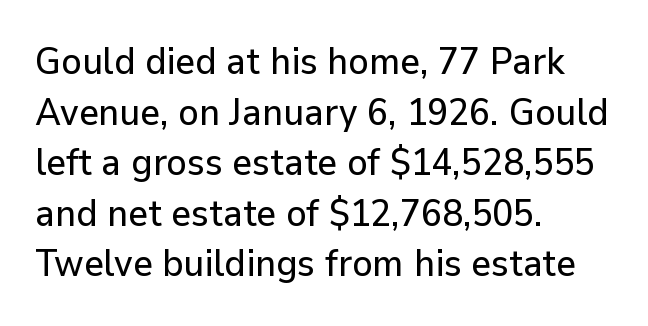
The face used here is proportionally spaced, like ordinary book or web type. Does the copy run flush right? No — it runs flush left. This sample keeps an unexceptional amount of space between lines. The rendering keeps characters at their native spacing. Does the type have serifs? No, each stem ends abruptly. Any mark beneath the type? The region is blank.
